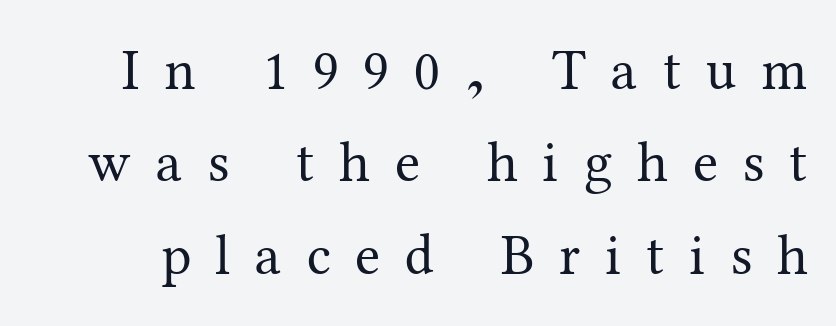
Q: Is the text bold? A: No.
Q: Is the text italic (slanted)? A: No, it is upright.
Q: Is the typeface a serif or a sans-serif typeface? A: Serif.
Q: Is the text underlined? A: No.
Q: Is the spacing between letters normal or unusually wide? A: Unusually wide.
Q: Is the spacing between lines tight, normal or loose? A: Normal.
Q: Width (condensed, normal, or wide)? A: Normal.
Q: Stroke contrast? A: Medium.
Q: x-height? A: Medium.
Q: Monospaced? A: No.
